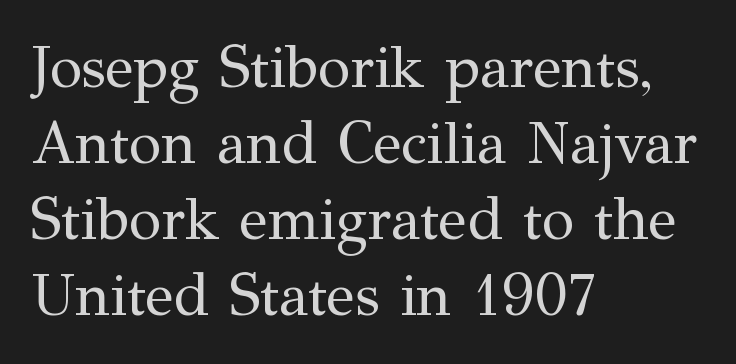
The horizontal fit of the characters is conventional and even. Small tapered or slab feet sit at the stroke ends, so this counts as serif. Rule under the text: the space is simply empty. The letters advance in unequal steps, a hallmark of proportional type. The leading is moderate, giving the passage an even texture. Layout note: lines flush left.
